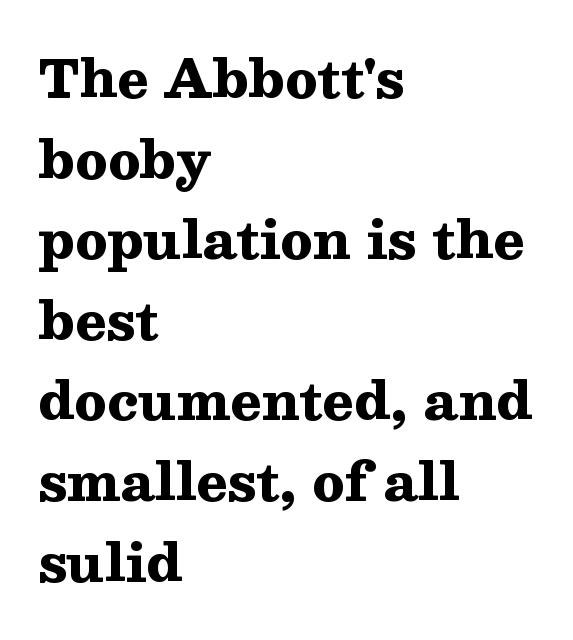
Q: Is the text bold? A: Yes.
Q: Is the text italic (slanted)? A: No, it is upright.
Q: Is the typeface a serif or a sans-serif typeface? A: Serif.
Q: Is the text underlined? A: No.
Q: How is the paragraph aligned? A: Left-aligned.
Q: Is the spacing between letters normal or unusually wide? A: Normal.
Q: Is the spacing between lines tight, normal or loose? A: Normal.
Q: Width (condensed, normal, or wide)? A: Wide.
Q: Stroke contrast? A: Medium.
Q: x-height? A: Medium.
Q: Monospaced? A: No.
